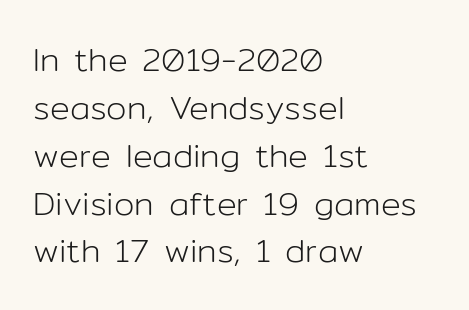
{"serif": "no", "italic": "no", "bold": "no", "weight": "light", "width": "normal", "stroke_contrast": "low", "x_height": "medium", "monospaced": "no", "underline": "no", "align": "left", "line_spacing": "normal", "line_spacing_ratio": 1.45, "letter_spacing": "normal", "letter_spacing_em": 0.0, "glyph_px": 33}
